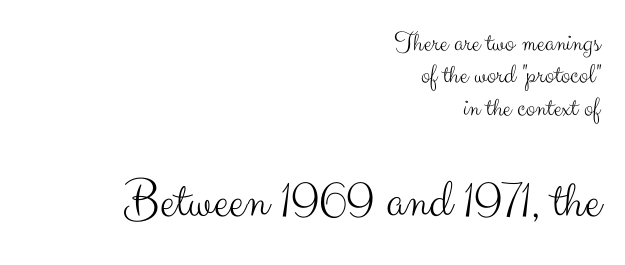
Q: Is the text bold? A: No.
Q: Is the text italic (slanted)? A: Yes.
Q: Is the typeface a serif or a sans-serif typeface? A: Sans-serif.
Q: Is the text underlined? A: No.
Q: How is the paragraph aligned? A: Right-aligned.
Q: Is the spacing between letters normal or unusually wide? A: Normal.
Q: Which block of text is set in a larger size, the first (top) or the second (bottom)? A: The second (bottom) one.
Q: Width (condensed, normal, or wide)? A: Normal.
Q: Stroke contrast? A: Medium.
Q: x-height? A: Small.
Q: Monospaced? A: No.
